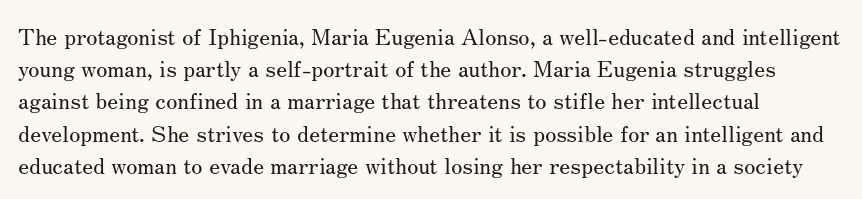
{"italic": "no", "bold": "no", "underline": "no", "align": "left", "line_spacing": "normal", "line_spacing_ratio": 1.4, "letter_spacing": "normal", "letter_spacing_em": 0.0, "glyph_px": 23}
